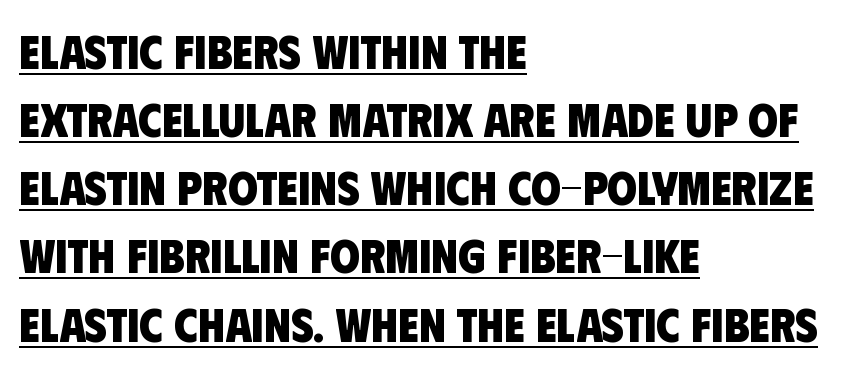
{"serif": "no", "bold": "yes", "weight": "heavy", "width": "condensed", "stroke_contrast": "low", "x_height": "large", "monospaced": "no", "underline": "yes", "align": "left", "line_spacing": "normal", "line_spacing_ratio": 1.42, "letter_spacing": "normal", "letter_spacing_em": 0.0, "glyph_px": 48}
